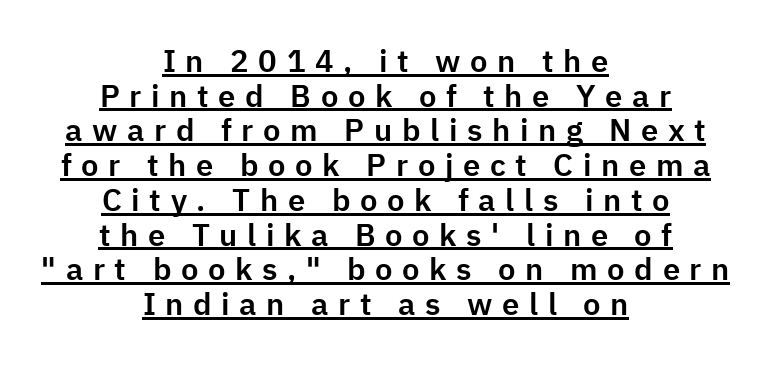
{"serif": "no", "italic": "no", "width": "normal", "stroke_contrast": "low", "x_height": "medium", "monospaced": "no", "underline": "yes", "align": "center", "line_spacing": "tight", "line_spacing_ratio": 1.12, "letter_spacing": "wide", "letter_spacing_em": 0.31, "glyph_px": 31}
